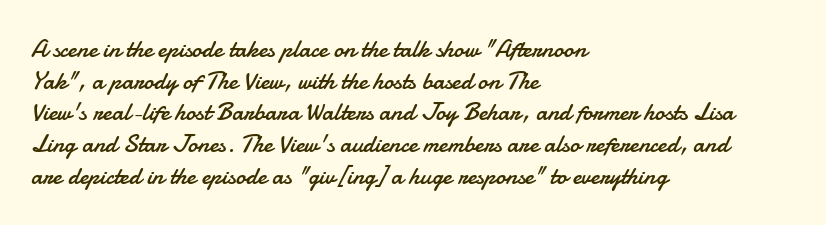
{"bold": "no", "underline": "no", "align": "left", "line_spacing": "normal", "line_spacing_ratio": 1.27, "letter_spacing": "normal", "letter_spacing_em": 0.0, "glyph_px": 25}
